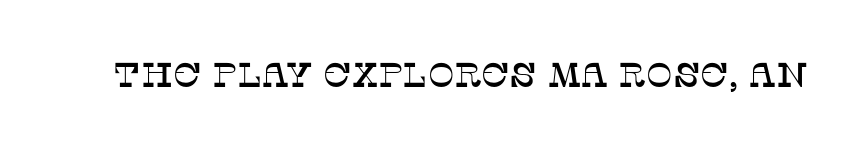
{"serif": "yes", "italic": "no", "width": "normal", "stroke_contrast": "low", "x_height": "large", "monospaced": "no", "underline": "no", "letter_spacing": "normal", "letter_spacing_em": 0.0, "glyph_px": 35}
